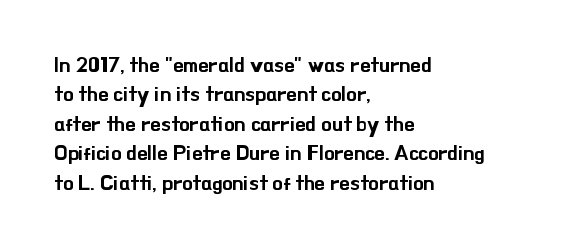
The image shows 21 px text type, upright; set left-aligned, normal line spacing (1.4x), normal letter spacing, not underlined.
